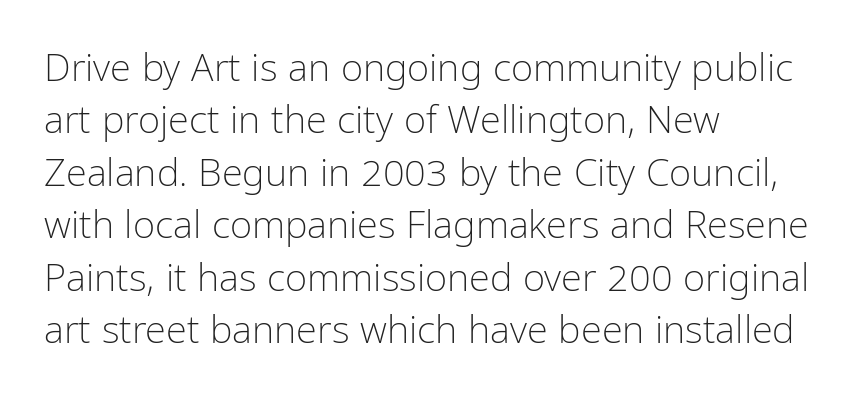
The passage shown has conventional tracking throughout. If you measured baseline to baseline, you'd find a middling distance. On a weight scale, this lands at 450 or below. A bare baseline throughout the passage. Character widths vary here, with narrow letters taking less room than wide ones.
